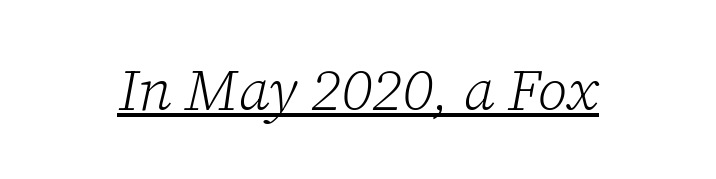
The strokes are not fattened; the text isn't bold. This rendering employs a face with finishing strokes, i.e., a serif. Characters follow at the spacing the type designer built in. If you drew a line through each stem, it would be angled. Beneath each row of characters lies a ruled line.
